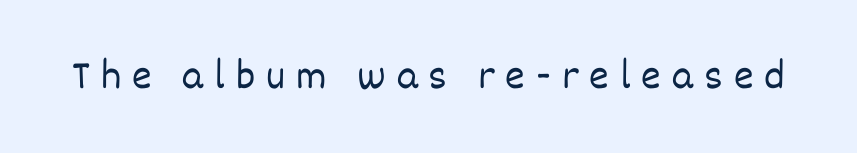
{"italic": "no", "bold": "no", "weight": "light", "width": "normal", "stroke_contrast": "low", "x_height": "large", "monospaced": "no", "underline": "no", "letter_spacing": "wide", "letter_spacing_em": 0.26, "glyph_px": 42}
